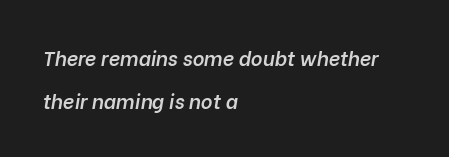
When letters slant like this, we call the style italic. No word sits above an underline. Does the weight exceed regular? Yes, but only to semibold. The gaps between neighbouring characters are ordinary and unremarkable.
